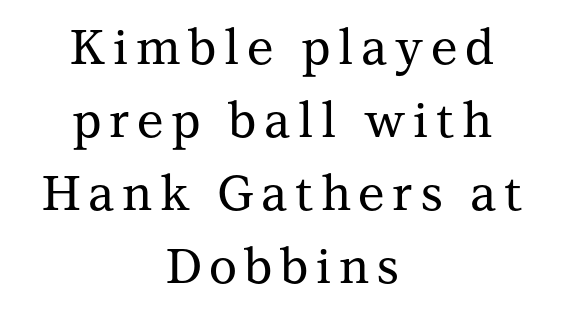
The foot of each line stays bare and open. This is the regular roman posture of the typeface. The type family on display is of the serif kind. Whoever set this chose a conventional vertical rhythm. This sample has the flowing, uneven cadence of proportional lettering. Centered paragraph, ragged on both sides.
